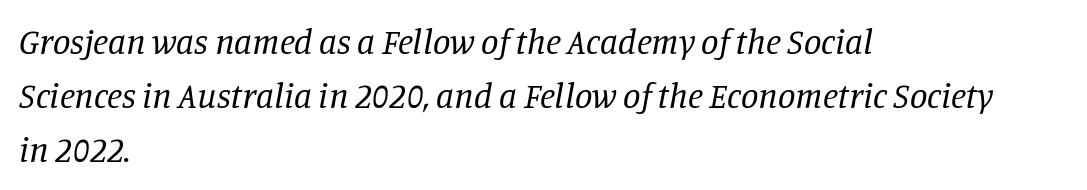
The image shows 35 px regular-weight serif type, italic (leaning right); set left-aligned, normal line spacing (1.54x), normal letter spacing, not underlined; low stroke contrast and a large x-height.
